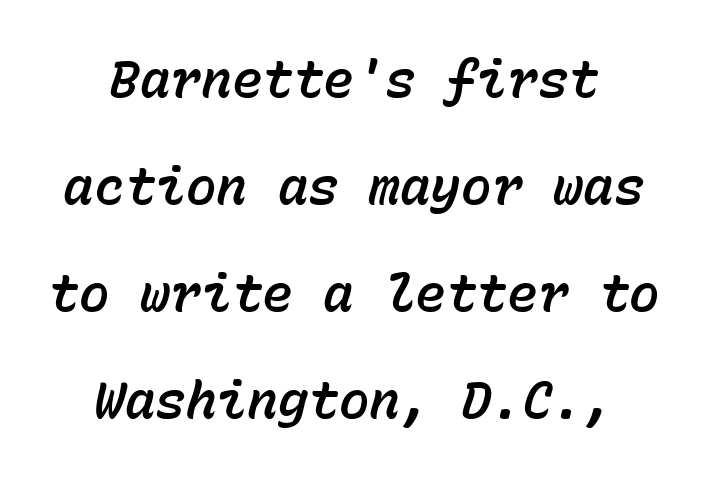
Q: Is the text italic (slanted)? A: Yes, it leans right by about 15 degrees.
Q: Is the text underlined? A: No.
Q: How is the paragraph aligned? A: Centered.
Q: Is the spacing between letters normal or unusually wide? A: Normal.
Q: Is the spacing between lines tight, normal or loose? A: Loose.
Q: Width (condensed, normal, or wide)? A: Normal.
Q: Stroke contrast? A: Low.
Q: x-height? A: Medium.
Q: Monospaced? A: Yes.
